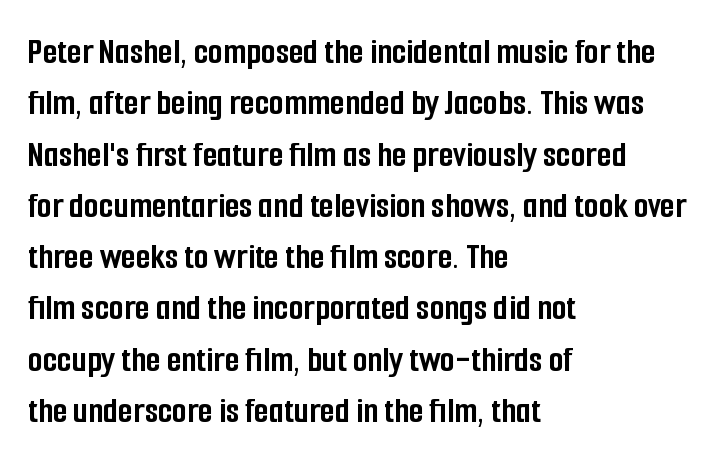
In terms of letterform style, serifs are entirely absent. Notice how the passage keeps a crisp vertical edge on the left only. Between one letter and the next there's only the usual sliver of space. Only glyphs here, with clear space below each row. The lettering holds an erect, upright posture throughout.
